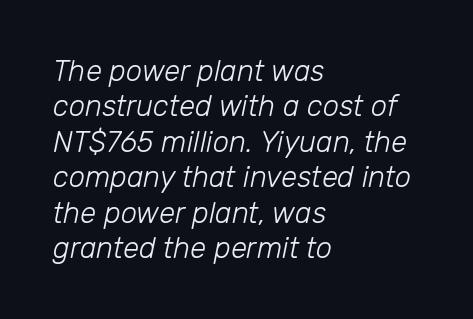
Q: Is the text bold? A: No.
Q: Is the text italic (slanted)? A: Yes, it leans right by about 12 degrees.
Q: Is the text underlined? A: No.
Q: How is the paragraph aligned? A: Left-aligned.
Q: Is the spacing between letters normal or unusually wide? A: Normal.
Q: Width (condensed, normal, or wide)? A: Normal.
Q: Stroke contrast? A: Low.
Q: x-height? A: Medium.
Q: Monospaced? A: No.
